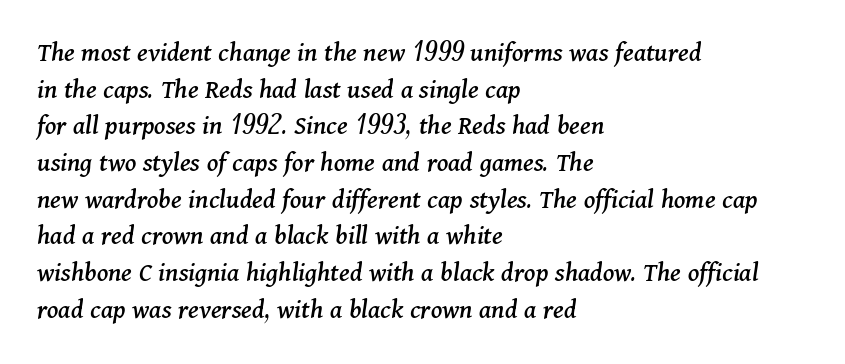
Q: Is the text italic (slanted)? A: Yes, it leans right by about 11 degrees.
Q: Is the typeface a serif or a sans-serif typeface? A: Serif.
Q: Is the text underlined? A: No.
Q: How is the paragraph aligned? A: Left-aligned.
Q: Is the spacing between letters normal or unusually wide? A: Normal.
Q: Is the spacing between lines tight, normal or loose? A: Normal.
Q: Width (condensed, normal, or wide)? A: Normal.
Q: Stroke contrast? A: Medium.
Q: x-height? A: Medium.
Q: Monospaced? A: No.
